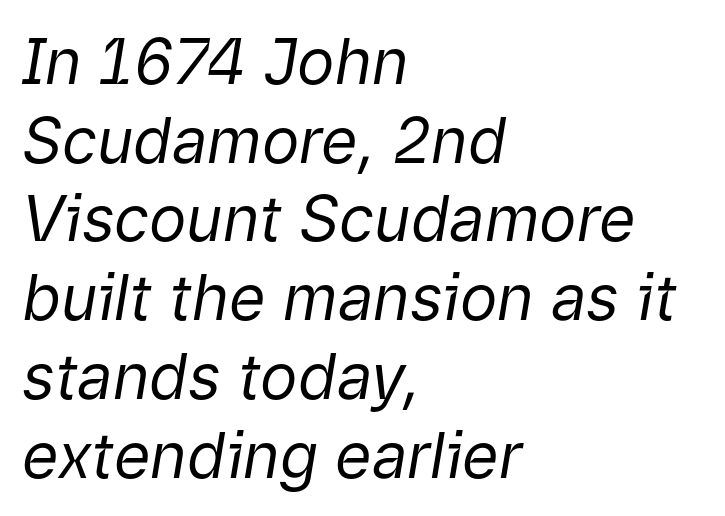
The image shows 63 px regular-weight type, italic (leaning right); set left-aligned, normal line spacing (1.25x), normal letter spacing, not underlined; low stroke contrast and a medium x-height.
